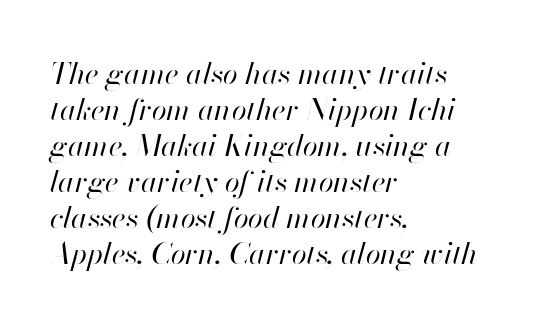
Designer's note — italics engaged. Between one letter and the next there's only the usual sliver of space. Descenders hang freely into open space. Nothing heavy about these letters — not bold at all. Do the characters align in a grid? No, the font is proportional. The setting favours the left margin, as ordinary paragraphs usually do.
